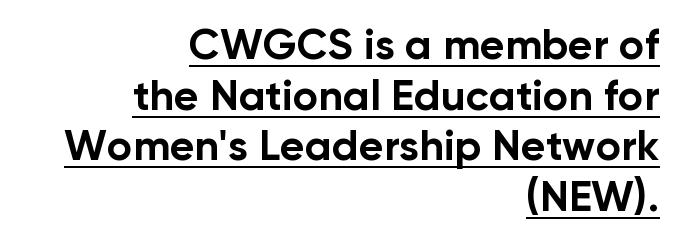
The image shows 43 px bold sans-serif type, upright; set right-aligned, line spacing 1.18x, normal letter spacing, underlined; low stroke contrast and a medium x-height.
